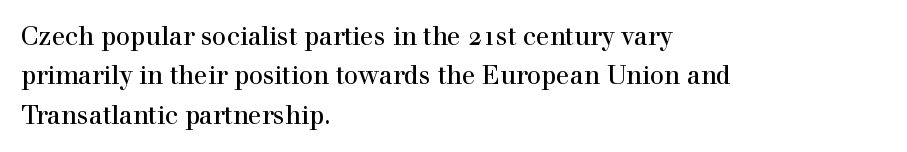
{"italic": "no", "underline": "no", "align": "left", "line_spacing": "normal", "line_spacing_ratio": 1.58, "letter_spacing": "normal", "letter_spacing_em": 0.0, "glyph_px": 25}
